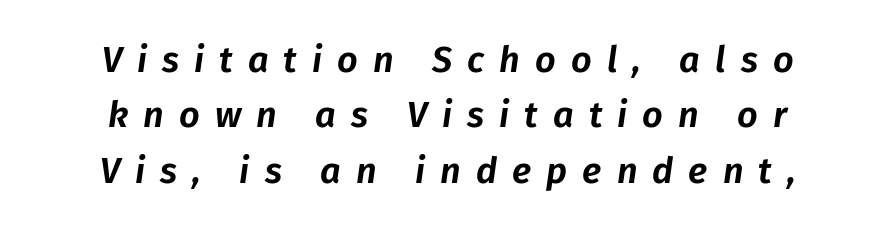
{"italic": "yes", "lean": "right", "slant_degrees": 8, "width": "normal", "stroke_contrast": "low", "x_height": "medium", "monospaced": "no", "underline": "no", "align": "center", "line_spacing": "normal", "line_spacing_ratio": 1.54, "letter_spacing": "wide", "letter_spacing_em": 0.42, "glyph_px": 36}
